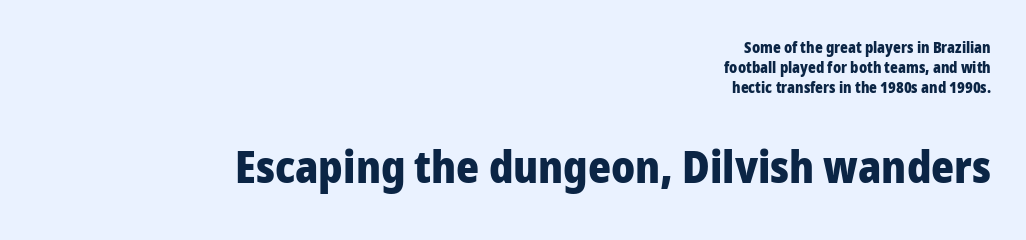
Q: Is the text bold? A: Yes.
Q: Is the text italic (slanted)? A: No, it is upright.
Q: Is the typeface a serif or a sans-serif typeface? A: Sans-serif.
Q: Is the text underlined? A: No.
Q: How is the paragraph aligned? A: Right-aligned.
Q: Is the spacing between letters normal or unusually wide? A: Normal.
Q: Is the spacing between lines tight, normal or loose? A: Normal.
Q: Which block of text is set in a larger size, the first (top) or the second (bottom)? A: The second (bottom) one.
Q: Width (condensed, normal, or wide)? A: Normal.
Q: Stroke contrast? A: Low.
Q: x-height? A: Medium.
Q: Monospaced? A: No.
